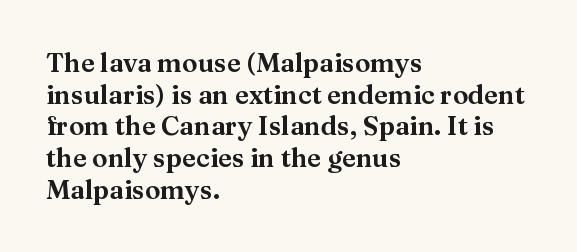
The image shows 26 px text type, upright; set left-aligned, line spacing 1.22x, normal letter spacing, not underlined.
